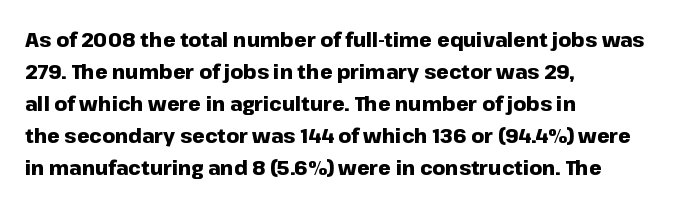
The image shows 20 px bold type, upright; set left-aligned, normal line spacing (1.6x), normal letter spacing, not underlined.
